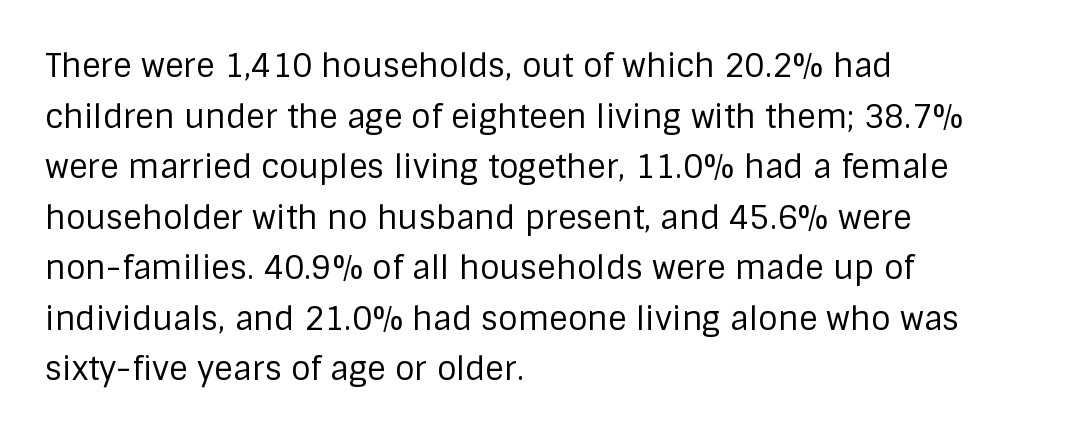
Q: Is the text bold? A: No.
Q: Is the text italic (slanted)? A: No, it is upright.
Q: Is the typeface a serif or a sans-serif typeface? A: Sans-serif.
Q: Is the text underlined? A: No.
Q: How is the paragraph aligned? A: Left-aligned.
Q: Is the spacing between letters normal or unusually wide? A: Normal.
Q: Is the spacing between lines tight, normal or loose? A: Normal.
Q: Width (condensed, normal, or wide)? A: Normal.
Q: Stroke contrast? A: Low.
Q: x-height? A: Large.
Q: Monospaced? A: No.
